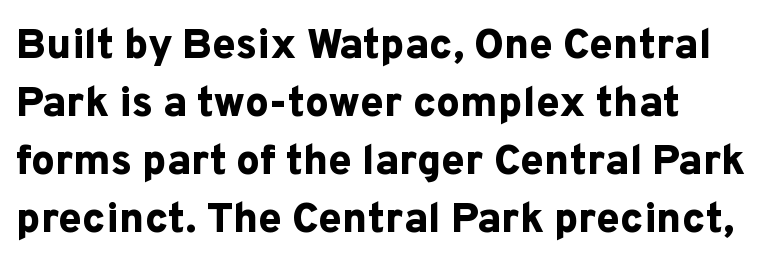
Q: Is the text bold? A: Yes.
Q: Is the text italic (slanted)? A: No, it is upright.
Q: Is the typeface a serif or a sans-serif typeface? A: Sans-serif.
Q: Is the text underlined? A: No.
Q: Is the spacing between letters normal or unusually wide? A: Normal.
Q: Is the spacing between lines tight, normal or loose? A: Normal.
Q: Width (condensed, normal, or wide)? A: Normal.
Q: Stroke contrast? A: Low.
Q: x-height? A: Medium.
Q: Monospaced? A: No.
